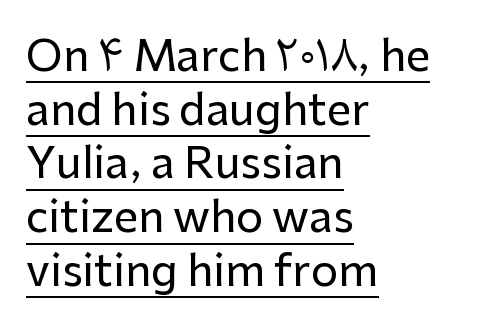
Quick note: interline space is typical. The rendering shows plain stroke endings on the letterforms — a sans-serif design. The letters stand straight up with perfectly vertical stems. The passage shown is typed in a proportional face where columns would drift. A rule runs beneath these lines of type.
